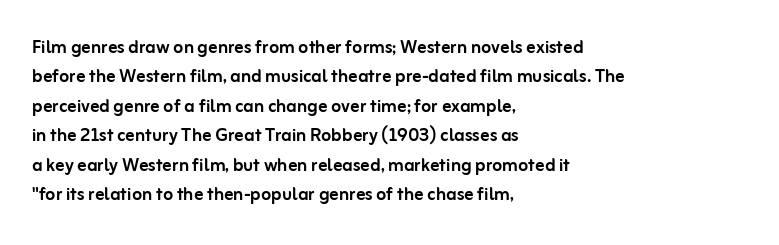
One-word summary of the alignment: left. Posture: vertical. The tracking reads as untouched default to a designer's eye. Each row of text sits above clean, open space. Does the leading feel generous? No, just average.
